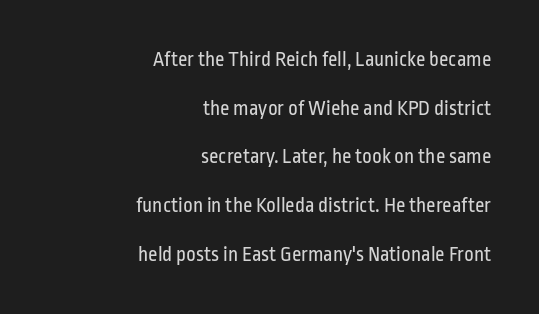
{"italic": "no", "bold": "no", "underline": "no", "align": "right", "line_spacing": "loose", "line_spacing_ratio": 2.32, "letter_spacing": "normal", "letter_spacing_em": 0.0, "glyph_px": 21}
